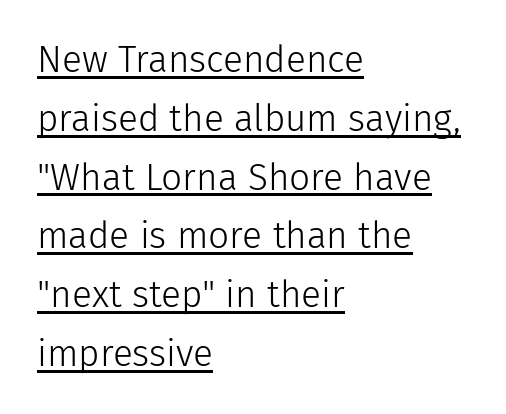
{"serif": "no", "italic": "no", "bold": "no", "weight": "light", "width": "normal", "stroke_contrast": "low", "x_height": "medium", "monospaced": "no", "underline": "yes", "align": "left", "line_spacing": "normal", "line_spacing_ratio": 1.59, "letter_spacing": "normal", "letter_spacing_em": 0.0, "glyph_px": 37}
